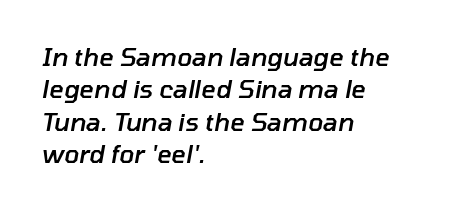
The image shows 25 px text type, italic (leaning right); set left-aligned, normal line spacing (1.3x), normal letter spacing, not underlined.
